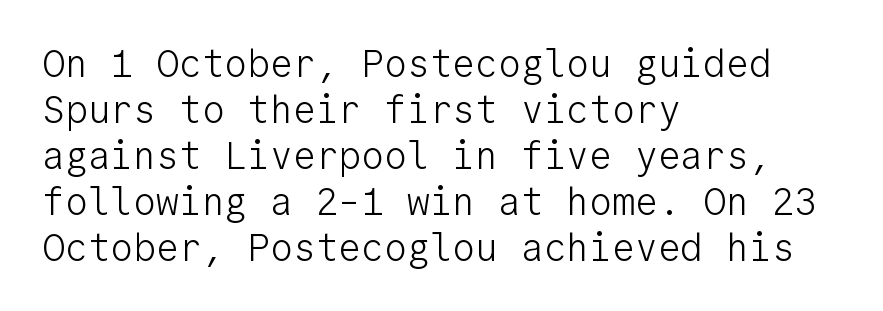
Q: Is the text bold? A: No.
Q: Is the text italic (slanted)? A: No, it is upright.
Q: Is the typeface a serif or a sans-serif typeface? A: Sans-serif.
Q: Is the text underlined? A: No.
Q: How is the paragraph aligned? A: Left-aligned.
Q: Is the spacing between letters normal or unusually wide? A: Normal.
Q: Width (condensed, normal, or wide)? A: Normal.
Q: Stroke contrast? A: Low.
Q: x-height? A: Medium.
Q: Monospaced? A: Yes.
